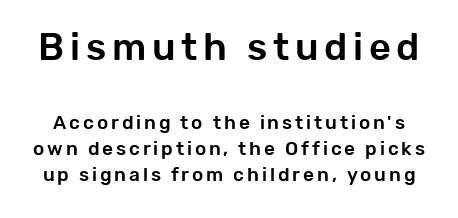
Serif or sans? Sans — the stroke terminals are bare. How would I describe the line gaps? Plain and ordinary. Caption: upper text group enlarged, lower text group reduced. Beneath every word, the page is bare. You can tell it's not italic because the verticals are truly vertical. Varying glyph widths throughout — classic text-font behaviour.
